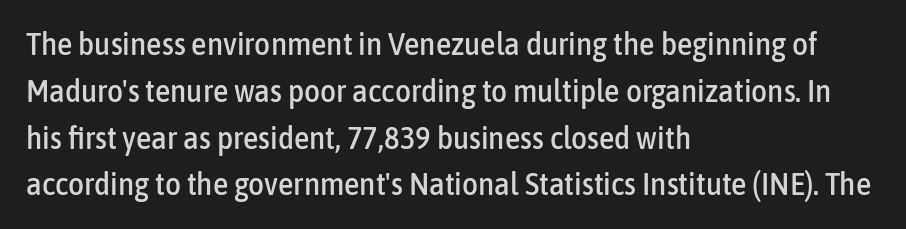
{"serif": "no", "italic": "no", "width": "condensed", "stroke_contrast": "low", "x_height": "medium", "monospaced": "no", "underline": "no", "align": "left", "line_spacing": "normal", "line_spacing_ratio": 1.51, "letter_spacing": "normal", "letter_spacing_em": 0.0, "glyph_px": 31}
